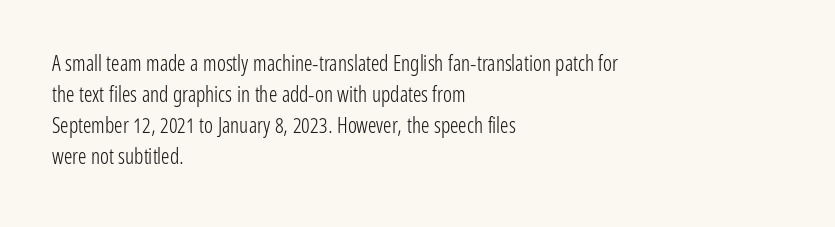
{"italic": "no", "bold": "no", "underline": "no", "align": "left", "line_spacing": "normal", "line_spacing_ratio": 1.47, "letter_spacing": "normal", "letter_spacing_em": 0.0, "glyph_px": 21}
